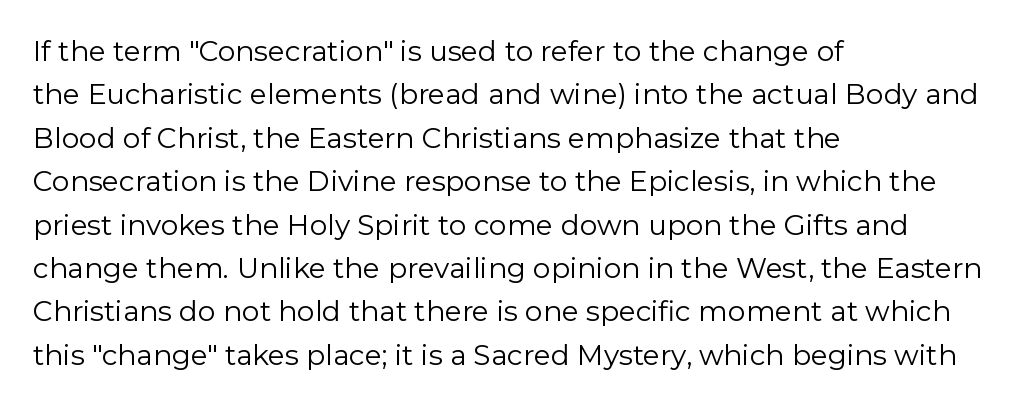
{"serif": "no", "italic": "no", "bold": "no", "weight": "regular", "width": "normal", "stroke_contrast": "low", "x_height": "medium", "monospaced": "no", "underline": "no", "align": "left", "line_spacing": "normal", "line_spacing_ratio": 1.55, "letter_spacing": "normal", "letter_spacing_em": 0.0, "glyph_px": 28}
